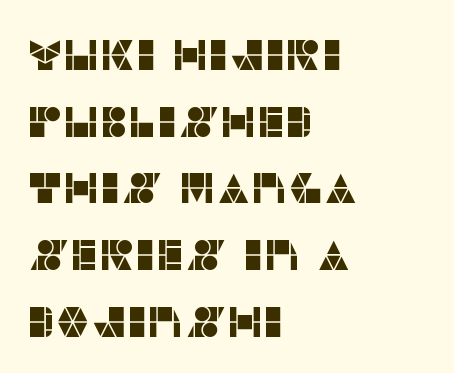
{"serif": "no", "italic": "no", "width": "normal", "stroke_contrast": "low", "x_height": "large", "monospaced": "no", "underline": "no", "align": "left", "line_spacing": "normal", "line_spacing_ratio": 1.55, "letter_spacing": "normal", "letter_spacing_em": 0.0, "glyph_px": 43}
